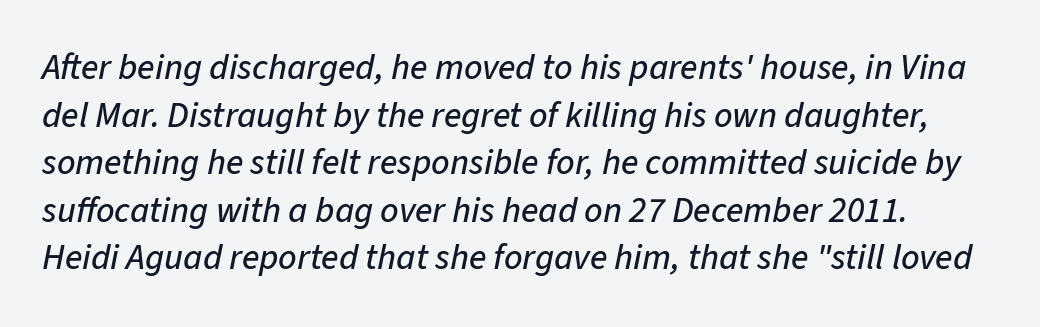
The image shows 36 px text type, italic (leaning right); set normal line spacing (1.32x), normal letter spacing, not underlined; low stroke contrast and a medium x-height.
